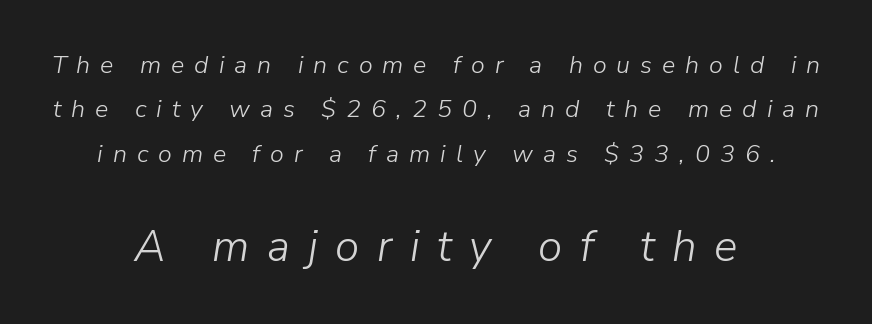
{"italic": "yes", "lean": "right", "slant_degrees": 9, "bold": "no", "weight": "light", "width": "normal", "stroke_contrast": "low", "x_height": "medium", "monospaced": "no", "underline": "no", "align": "center", "line_spacing_ratio": 1.78, "letter_spacing": "wide", "letter_spacing_em": 0.4, "larger_block": "second", "size_ratio": 1.76, "glyph_px": 44}
